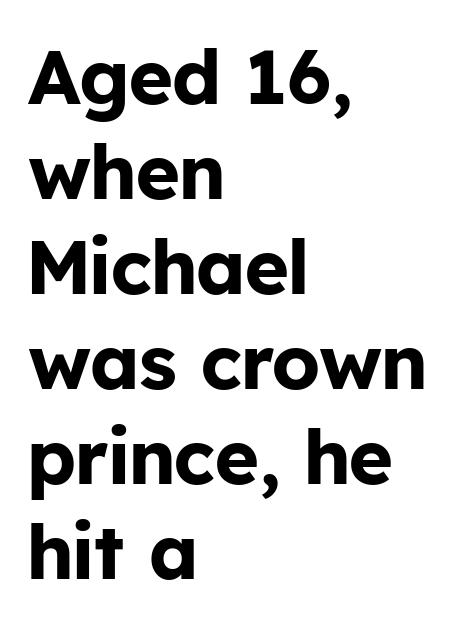
You could not count columns in this text — the font is proportionally spaced. The ragged edge is on the right, which tells us the setting is flush left. Serif or sans? Sans — the stroke terminals are bare. Quick note: not italic, upright.
